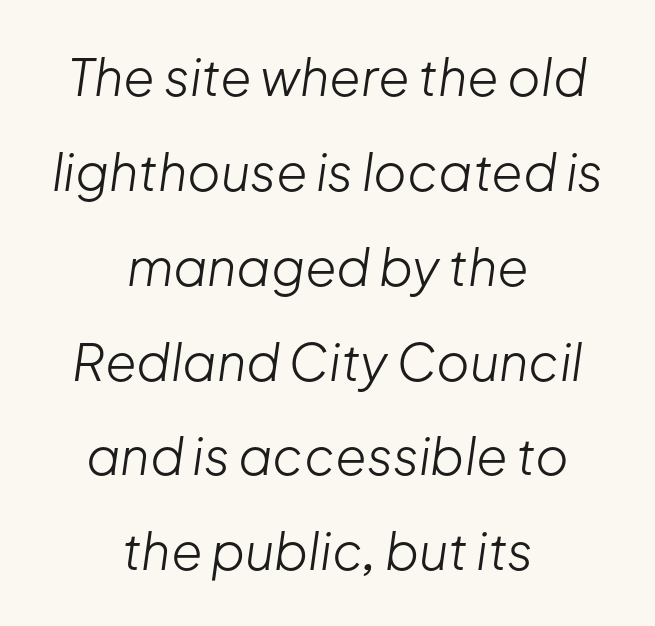
{"italic": "yes", "lean": "right", "slant_degrees": 8, "bold": "no", "weight": "light", "width": "normal", "stroke_contrast": "low", "x_height": "medium", "monospaced": "no", "underline": "no", "align": "center", "line_spacing_ratio": 1.86, "letter_spacing": "normal", "letter_spacing_em": 0.0, "glyph_px": 51}
